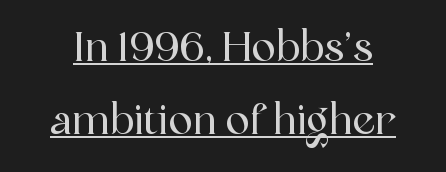
The image shows 40 px serif type, upright; set line spacing 1.82x, normal letter spacing, underlined; a medium x-height.
